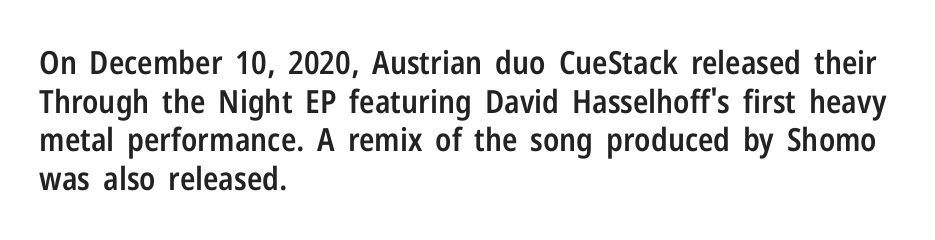
Posture: upright roman. These lines are rendered in a variable-pitch font. The zone under the glyphs is completely vacant. Horizontally, the lines are justified to the leading edge only. Classification — sans serif. Between one letter and the next there's only the usual sliver of space.
